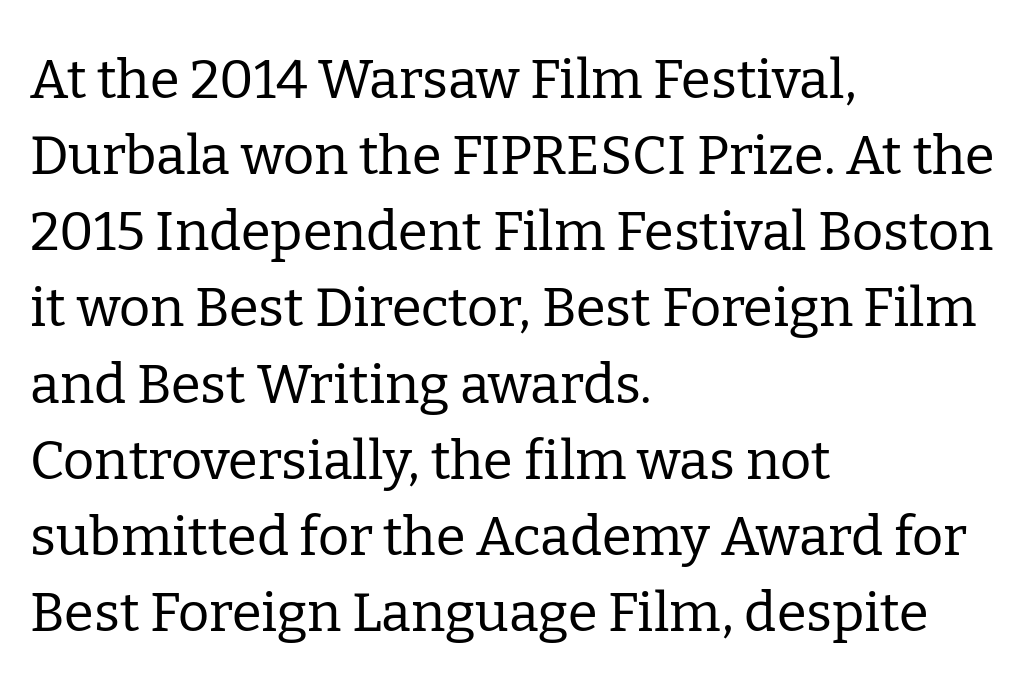
Q: Is the text bold? A: No.
Q: Is the text italic (slanted)? A: No, it is upright.
Q: Is the typeface a serif or a sans-serif typeface? A: Serif.
Q: Is the text underlined? A: No.
Q: How is the paragraph aligned? A: Left-aligned.
Q: Is the spacing between letters normal or unusually wide? A: Normal.
Q: Is the spacing between lines tight, normal or loose? A: Normal.
Q: Width (condensed, normal, or wide)? A: Normal.
Q: Stroke contrast? A: Low.
Q: x-height? A: Medium.
Q: Monospaced? A: No.
